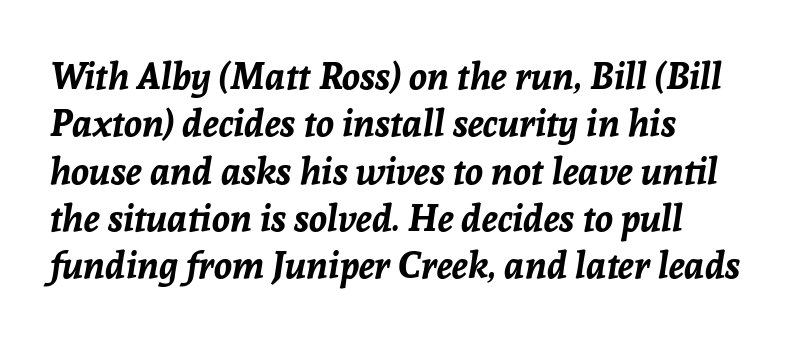
{"italic": "yes", "lean": "right", "slant_degrees": 8, "bold": "yes", "weight": "bold", "width": "normal", "stroke_contrast": "low", "x_height": "medium", "monospaced": "no", "underline": "no", "align": "left", "line_spacing": "normal", "line_spacing_ratio": 1.28, "letter_spacing": "normal", "letter_spacing_em": 0.0, "glyph_px": 37}
